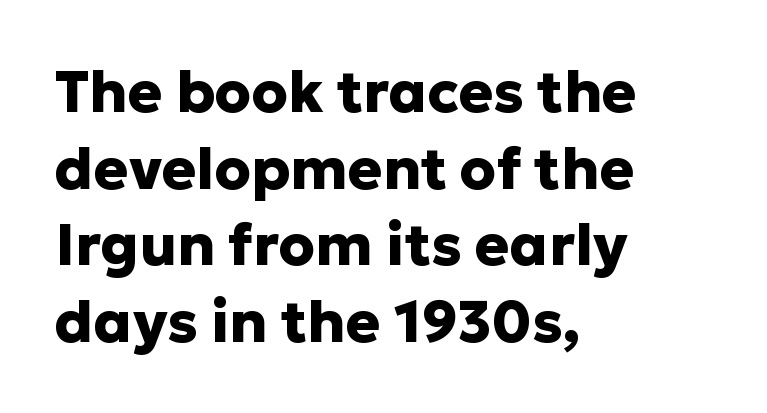
Emphasis by weight is at full strength: bold. Does the type have serifs? No, each stem ends abruptly. Observe the ordinary spacing: letters are neighbours, not strangers. The face used here is proportionally spaced, like ordinary book or web type. Nobody drew a line under any word here. The typography opts for an upright posture over an oblique one.
